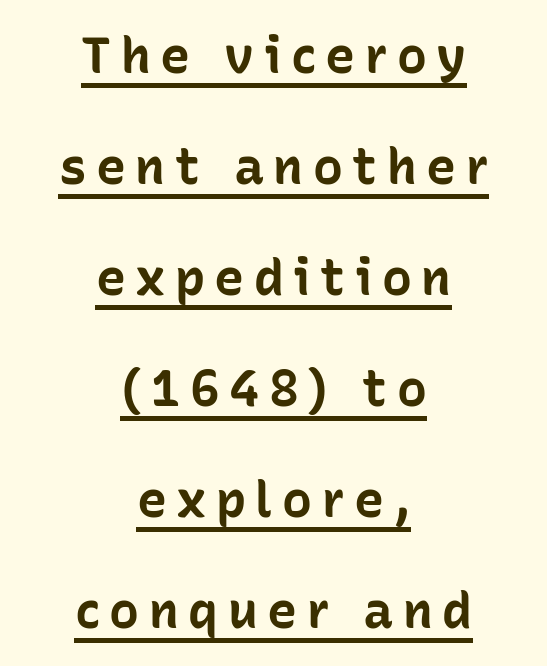
Q: Is the text bold? A: Yes.
Q: Is the text italic (slanted)? A: No, it is upright.
Q: Is the typeface a serif or a sans-serif typeface? A: Sans-serif.
Q: Is the text underlined? A: Yes.
Q: How is the paragraph aligned? A: Centered.
Q: Is the spacing between lines tight, normal or loose? A: Loose.
Q: Width (condensed, normal, or wide)? A: Normal.
Q: Stroke contrast? A: Low.
Q: x-height? A: Medium.
Q: Monospaced? A: No.
